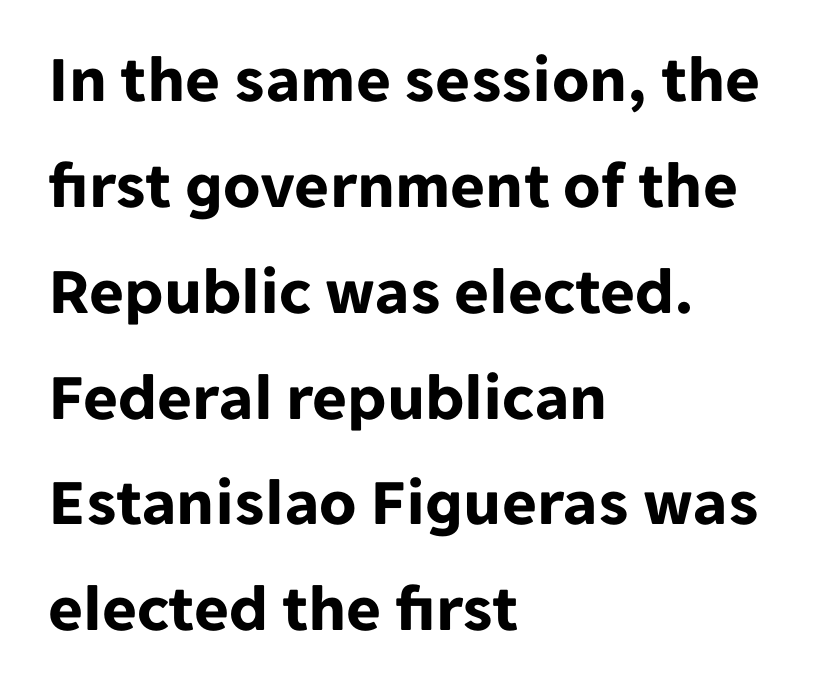
{"serif": "no", "italic": "no", "bold": "yes", "weight": "bold", "width": "normal", "stroke_contrast": "low", "x_height": "medium", "monospaced": "no", "underline": "no", "align": "left", "line_spacing": "normal", "line_spacing_ratio": 1.58, "letter_spacing": "normal", "letter_spacing_em": 0.0, "glyph_px": 67}
